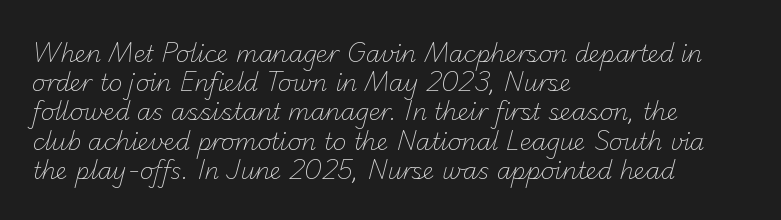
{"bold": "no", "underline": "no", "align": "left", "line_spacing": "normal", "line_spacing_ratio": 1.27, "letter_spacing": "normal", "letter_spacing_em": 0.0, "glyph_px": 23}
